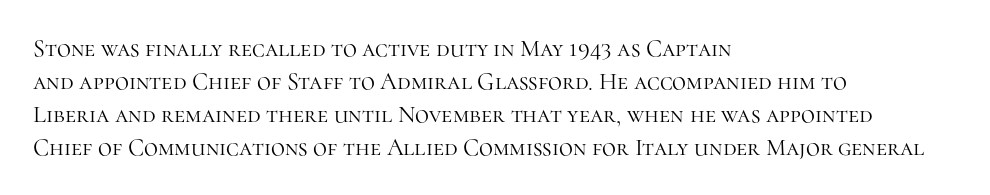
The image shows 24 px text type, upright; set left-aligned, normal line spacing (1.37x), normal letter spacing, not underlined.
